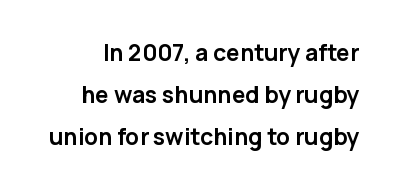
Q: Is the text bold? A: Yes.
Q: Is the text italic (slanted)? A: No, it is upright.
Q: Is the text underlined? A: No.
Q: Is the spacing between letters normal or unusually wide? A: Normal.
